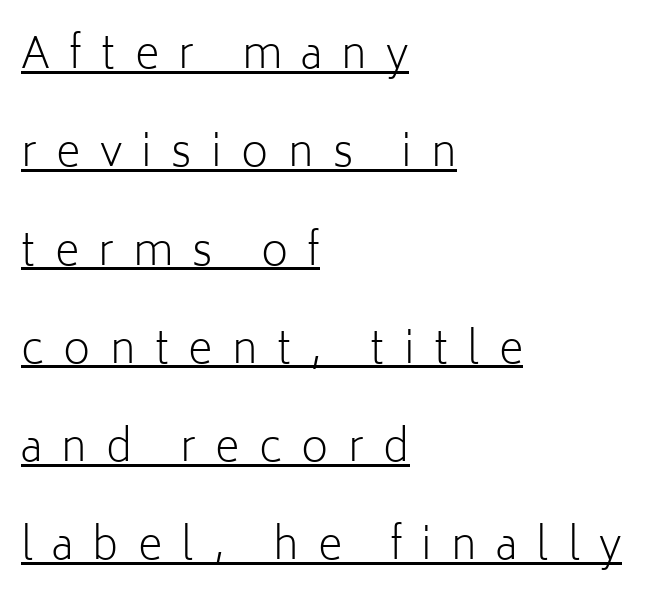
{"serif": "no", "italic": "no", "bold": "no", "weight": "light", "width": "normal", "stroke_contrast": "low", "x_height": "medium", "monospaced": "no", "underline": "yes", "align": "left", "line_spacing": "loose", "line_spacing_ratio": 2.34, "letter_spacing": "wide", "letter_spacing_em": 0.46, "glyph_px": 42}
